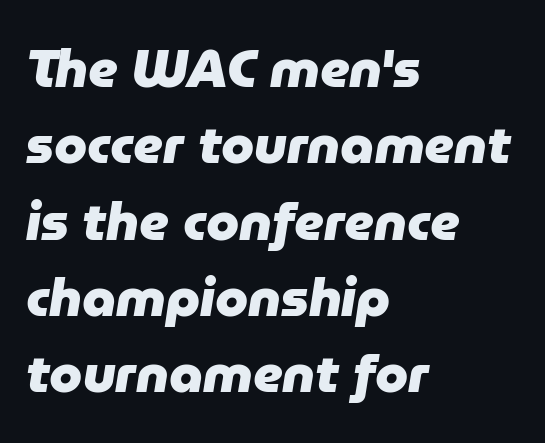
{"italic": "yes", "lean": "right", "slant_degrees": 9, "bold": "yes", "weight": "heavy", "width": "normal", "stroke_contrast": "low", "x_height": "medium", "monospaced": "no", "underline": "no", "align": "left", "line_spacing": "normal", "line_spacing_ratio": 1.44, "letter_spacing": "normal", "letter_spacing_em": 0.0, "glyph_px": 53}
